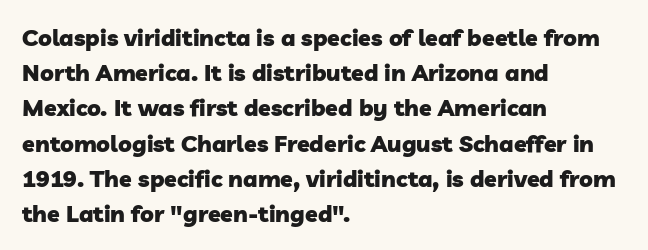
Q: Is the text bold? A: Yes.
Q: Is the text underlined? A: No.
Q: How is the paragraph aligned? A: Left-aligned.
Q: Is the spacing between letters normal or unusually wide? A: Normal.
Q: Is the spacing between lines tight, normal or loose? A: Normal.
